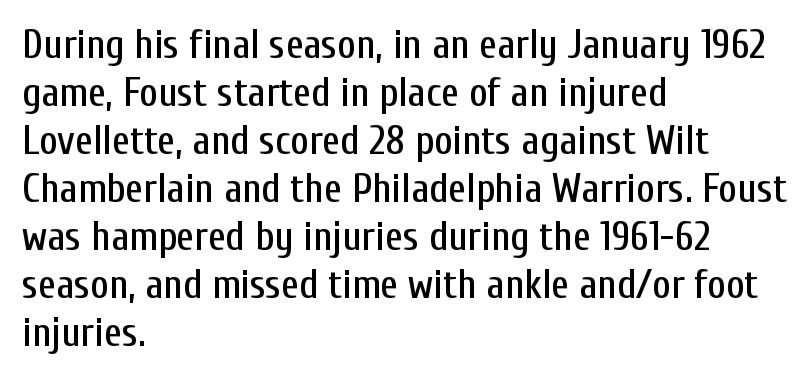
The image shows 40 px condensed sans-serif type, upright; set left-aligned, line spacing 1.2x, normal letter spacing, not underlined; low stroke contrast and a medium x-height.
